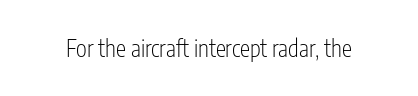
The type is set solid horizontally, with unmodified tracking. Words float on clear page, feet unadorned. A quiet, ordinary-to-light weight characterises the typeface. The type sits square on the baseline with zero lean.
